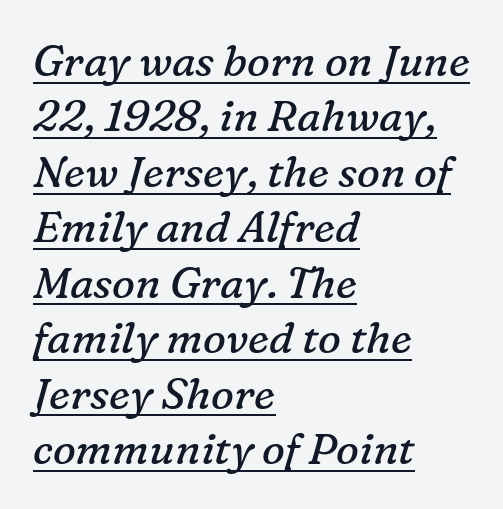
Default kerning and tracking; the words read as compact shapes. Line starts are locked; line ends wander. Each letter's strokes conclude with small projecting serifs. A typesetter would call this proportional, since set widths differ per character. A continuous stroke trails under the words, as in a hyperlink. In terms of posture, this sample is oblique.
